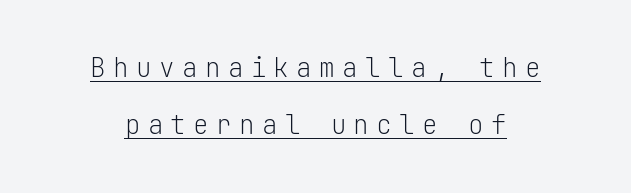
The image shows 26 px text type, upright; set centered, loose line spacing (2.2x), unusually wide letter spacing (+0.28 em), underlined.
